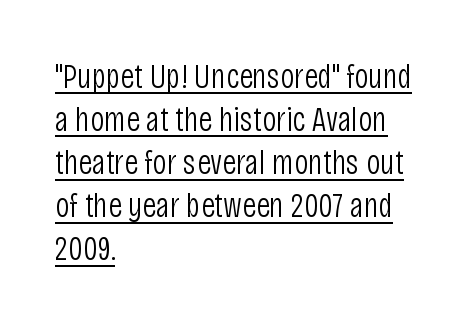
The image shows 35 px light, condensed sans-serif type, upright; set left-aligned, line spacing 1.23x, normal letter spacing, underlined; low stroke contrast and a large x-height.
